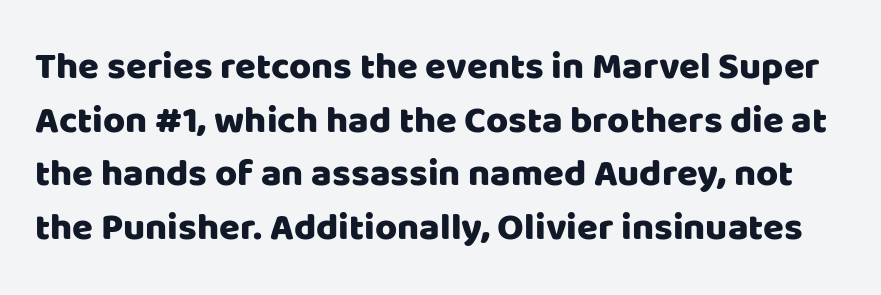
Q: Is the text italic (slanted)? A: No, it is upright.
Q: Is the typeface a serif or a sans-serif typeface? A: Sans-serif.
Q: Is the text underlined? A: No.
Q: Is the spacing between letters normal or unusually wide? A: Normal.
Q: Is the spacing between lines tight, normal or loose? A: Normal.
Q: Width (condensed, normal, or wide)? A: Normal.
Q: Stroke contrast? A: Low.
Q: x-height? A: Large.
Q: Monospaced? A: No.
